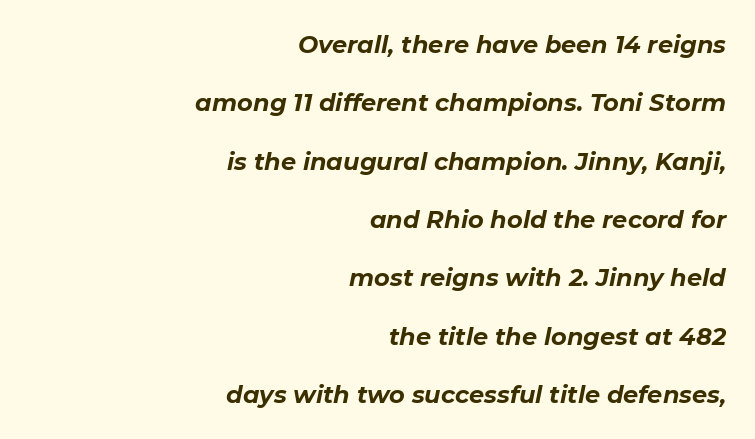
{"italic": "yes", "lean": "right", "slant_degrees": 11, "bold": "yes", "underline": "no", "align": "right", "line_spacing": "loose", "line_spacing_ratio": 2.43, "letter_spacing": "normal", "letter_spacing_em": 0.0, "glyph_px": 24}
